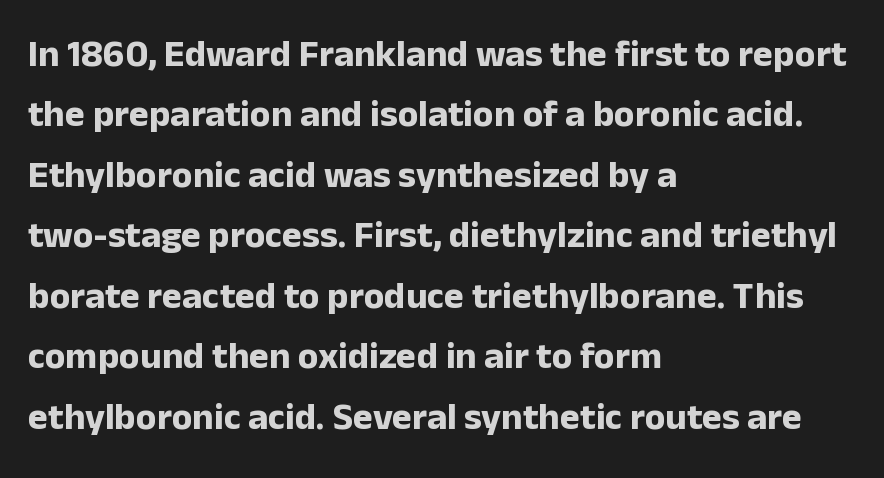
{"serif": "no", "italic": "no", "bold": "yes", "weight": "bold", "width": "normal", "stroke_contrast": "low", "x_height": "medium", "monospaced": "no", "underline": "no", "align": "left", "line_spacing": "normal", "line_spacing_ratio": 1.59, "letter_spacing": "normal", "letter_spacing_em": 0.0, "glyph_px": 38}
